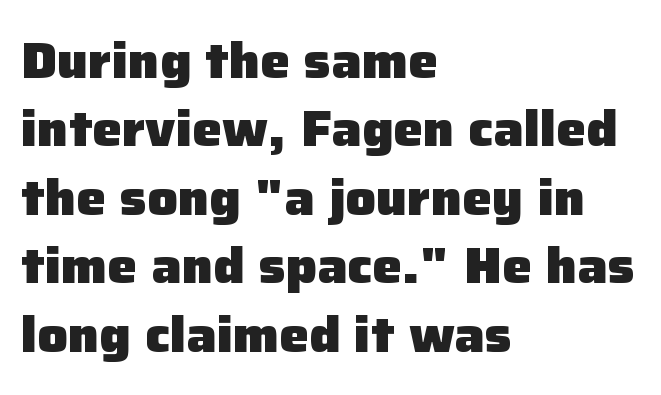
The image shows 50 px heavy sans-serif type, upright; set left-aligned, normal line spacing (1.37x), normal letter spacing, not underlined; low stroke contrast and a medium x-height.
